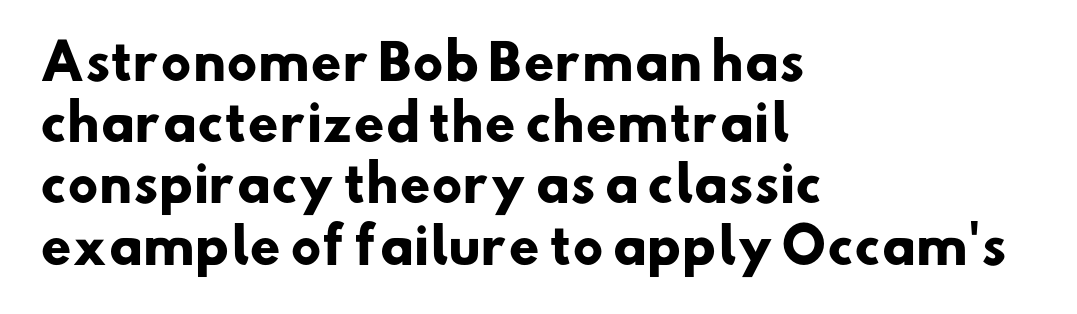
The face used here is a sans, in the tradition of grotesques and geometrics. Varying glyph widths throughout — classic text-font behaviour. Tracking value appears to be zero — textbook default spacing. Teacher's note: observe the even left margin — that is flush-left alignment. Honestly, the row spacing looks completely unremarkable. How heavy is the stroke? Heavy — this is a bold.
